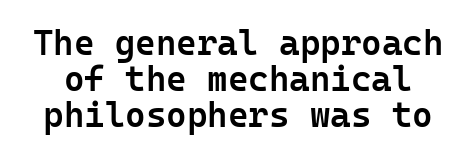
Q: Is the text bold? A: Semi-bold.
Q: Is the text italic (slanted)? A: No, it is upright.
Q: Is the typeface a serif or a sans-serif typeface? A: Sans-serif.
Q: Is the text underlined? A: No.
Q: Is the spacing between letters normal or unusually wide? A: Normal.
Q: Is the spacing between lines tight, normal or loose? A: Tight.
Q: Width (condensed, normal, or wide)? A: Normal.
Q: Stroke contrast? A: Low.
Q: x-height? A: Medium.
Q: Monospaced? A: Yes.
